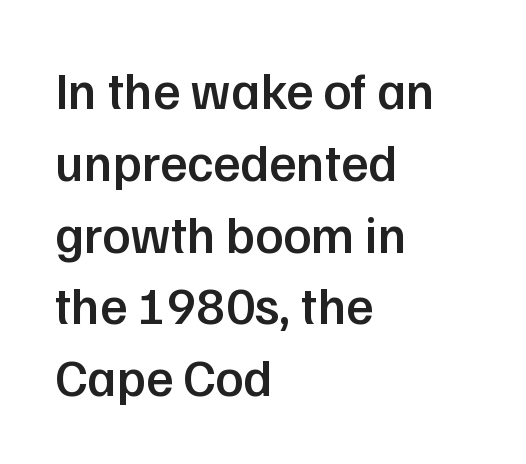
Q: Is the text bold? A: Semi-bold.
Q: Is the text italic (slanted)? A: No, it is upright.
Q: Is the typeface a serif or a sans-serif typeface? A: Sans-serif.
Q: Is the text underlined? A: No.
Q: How is the paragraph aligned? A: Left-aligned.
Q: Is the spacing between letters normal or unusually wide? A: Normal.
Q: Is the spacing between lines tight, normal or loose? A: Normal.
Q: Width (condensed, normal, or wide)? A: Normal.
Q: Stroke contrast? A: Low.
Q: x-height? A: Medium.
Q: Monospaced? A: No.
